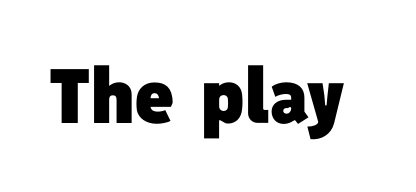
The typesetting leans heavy: a genuine bold. Type style note: lacks serifs. The letters advance in unequal steps, a hallmark of proportional type. Unmarked baselines from the first word to the last. Characters follow at the spacing the type designer built in.
